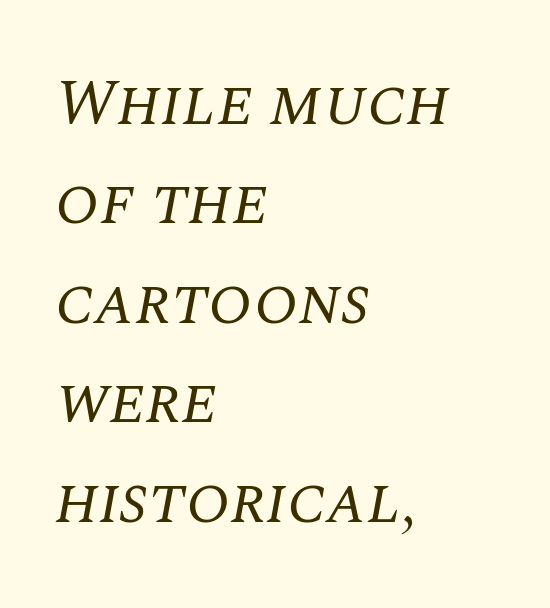
The image shows 65 px regular-weight serif type, italic (leaning right); set left-aligned, normal line spacing (1.53x), normal letter spacing, not underlined; medium stroke contrast and a large x-height.
